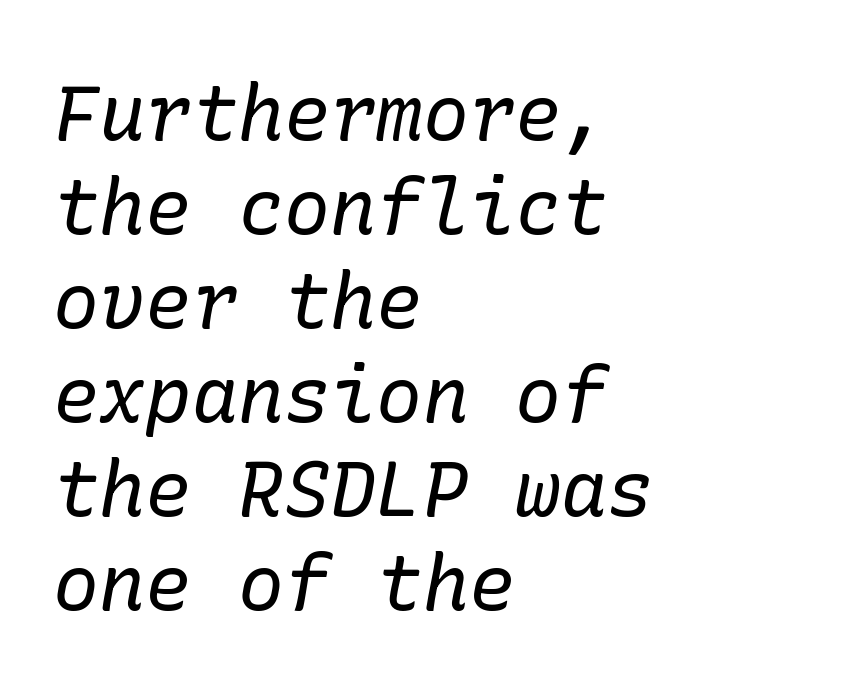
Q: Is the text bold? A: No.
Q: Is the text italic (slanted)? A: Yes, it leans right by about 10 degrees.
Q: Is the typeface a serif or a sans-serif typeface? A: Sans-serif.
Q: Is the text underlined? A: No.
Q: How is the paragraph aligned? A: Left-aligned.
Q: Is the spacing between letters normal or unusually wide? A: Normal.
Q: Width (condensed, normal, or wide)? A: Normal.
Q: Stroke contrast? A: Low.
Q: x-height? A: Medium.
